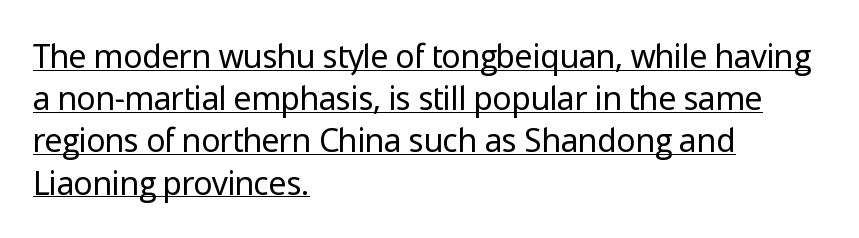
Q: Is the text bold? A: No.
Q: Is the text italic (slanted)? A: No, it is upright.
Q: Is the typeface a serif or a sans-serif typeface? A: Sans-serif.
Q: Is the text underlined? A: Yes.
Q: How is the paragraph aligned? A: Left-aligned.
Q: Is the spacing between letters normal or unusually wide? A: Normal.
Q: Is the spacing between lines tight, normal or loose? A: Normal.
Q: Width (condensed, normal, or wide)? A: Normal.
Q: Stroke contrast? A: Low.
Q: x-height? A: Medium.
Q: Monospaced? A: No.
